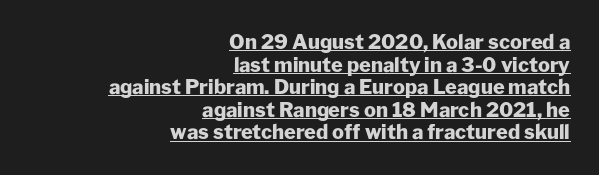
{"italic": "no", "bold": "yes", "underline": "yes", "align": "right", "line_spacing": "tight", "line_spacing_ratio": 1.13, "letter_spacing": "normal", "letter_spacing_em": 0.0, "glyph_px": 20}
